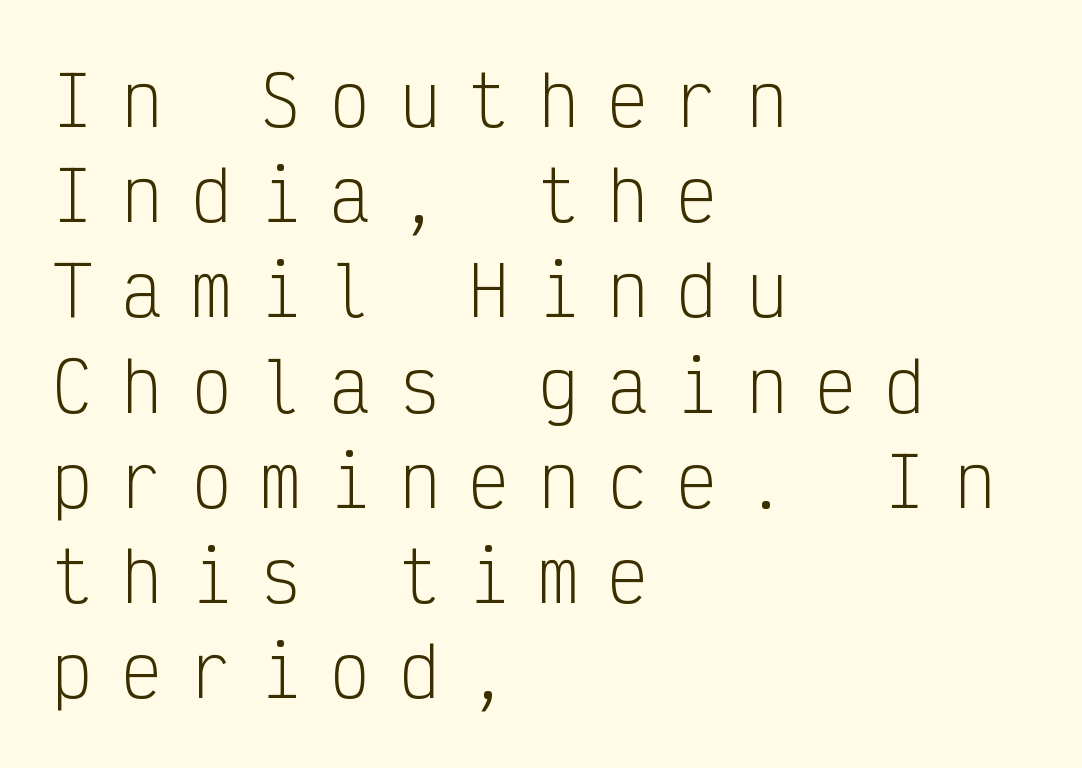
Q: Is the text bold? A: No.
Q: Is the text italic (slanted)? A: No, it is upright.
Q: Is the typeface a serif or a sans-serif typeface? A: Sans-serif.
Q: Is the text underlined? A: No.
Q: How is the paragraph aligned? A: Left-aligned.
Q: Is the spacing between letters normal or unusually wide? A: Unusually wide.
Q: Is the spacing between lines tight, normal or loose? A: Normal.
Q: Width (condensed, normal, or wide)? A: Condensed.
Q: Stroke contrast? A: Low.
Q: x-height? A: Medium.
Q: Monospaced? A: Yes.
